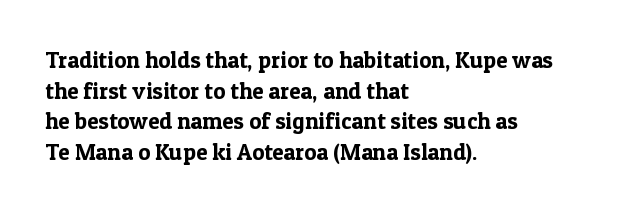
The image shows 23 px text type, upright; set left-aligned, normal line spacing (1.33x), normal letter spacing, not underlined.
